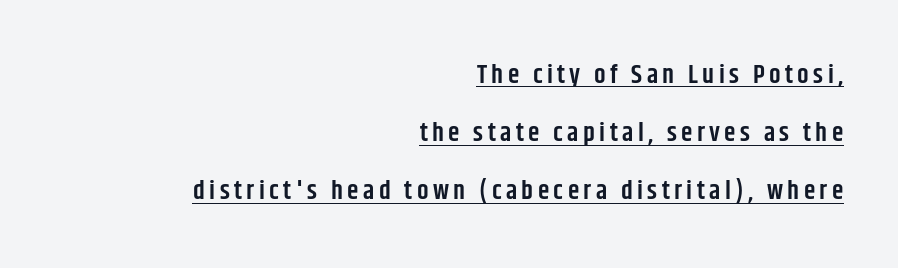
{"italic": "no", "bold": "semi", "underline": "yes", "align": "right", "line_spacing": "loose", "line_spacing_ratio": 2.24, "glyph_px": 26}
